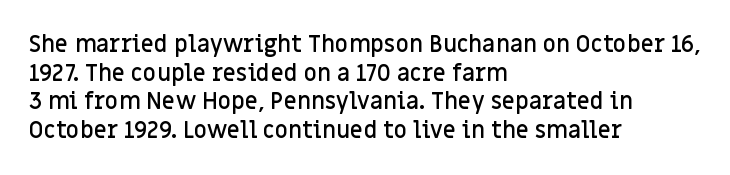
Q: Is the text bold? A: Semi-bold.
Q: Is the text italic (slanted)? A: No, it is upright.
Q: Is the text underlined? A: No.
Q: How is the paragraph aligned? A: Left-aligned.
Q: Is the spacing between letters normal or unusually wide? A: Normal.
